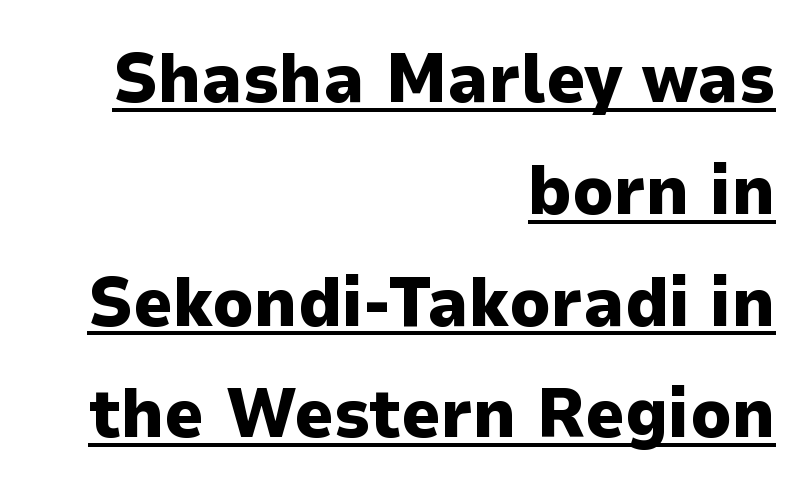
Q: Is the text bold? A: Yes.
Q: Is the text italic (slanted)? A: No, it is upright.
Q: Is the typeface a serif or a sans-serif typeface? A: Sans-serif.
Q: Is the text underlined? A: Yes.
Q: How is the paragraph aligned? A: Right-aligned.
Q: Is the spacing between letters normal or unusually wide? A: Normal.
Q: Is the spacing between lines tight, normal or loose? A: Normal.
Q: Width (condensed, normal, or wide)? A: Normal.
Q: Stroke contrast? A: Low.
Q: x-height? A: Medium.
Q: Monospaced? A: No.
